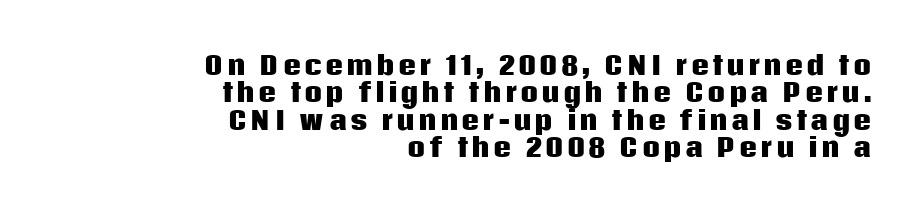
Q: Is the text bold? A: Yes.
Q: Is the text italic (slanted)? A: No, it is upright.
Q: Is the text underlined? A: No.
Q: How is the paragraph aligned? A: Right-aligned.
Q: Is the spacing between lines tight, normal or loose? A: Tight.
